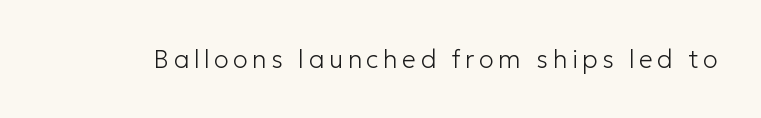
The image shows 25 px text type, upright; set not underlined.
